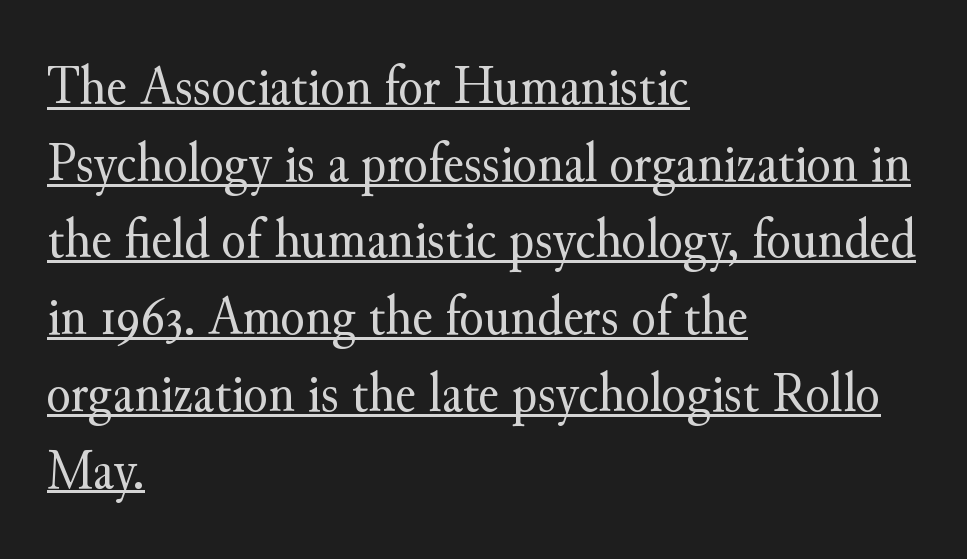
The image shows 56 px regular-weight serif type, upright; set left-aligned, normal line spacing (1.37x), normal letter spacing, underlined; medium stroke contrast and a small x-height.
